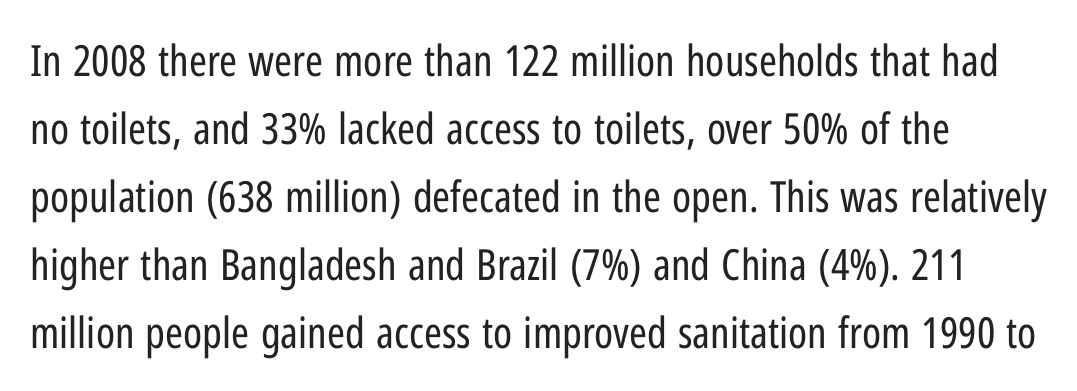
Q: Is the text bold? A: No.
Q: Is the text italic (slanted)? A: No, it is upright.
Q: Is the typeface a serif or a sans-serif typeface? A: Sans-serif.
Q: Is the text underlined? A: No.
Q: Is the spacing between letters normal or unusually wide? A: Normal.
Q: Is the spacing between lines tight, normal or loose? A: Normal.
Q: Width (condensed, normal, or wide)? A: Condensed.
Q: Stroke contrast? A: Low.
Q: x-height? A: Medium.
Q: Monospaced? A: No.
